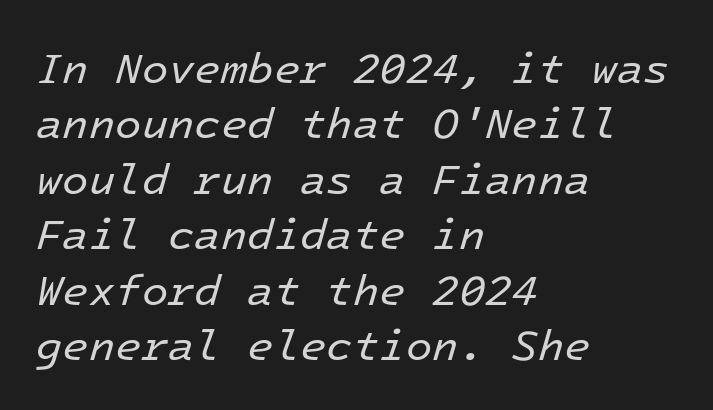
Quick note: underline off. Italic? Definitely — the glyphs are oblique. A light-to-regular cut is what we see here. The rendering uses typewriter-style spacing with identical character cells. What's the leading like? Ordinary, nothing unusual.
